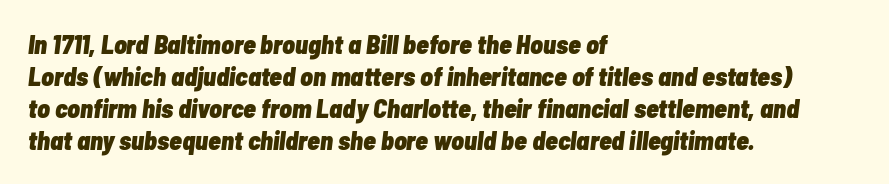
{"italic": "yes", "lean": "right", "slant_degrees": 7, "bold": "yes", "underline": "no", "align": "left", "line_spacing_ratio": 1.23, "letter_spacing": "normal", "letter_spacing_em": 0.0, "glyph_px": 26}
